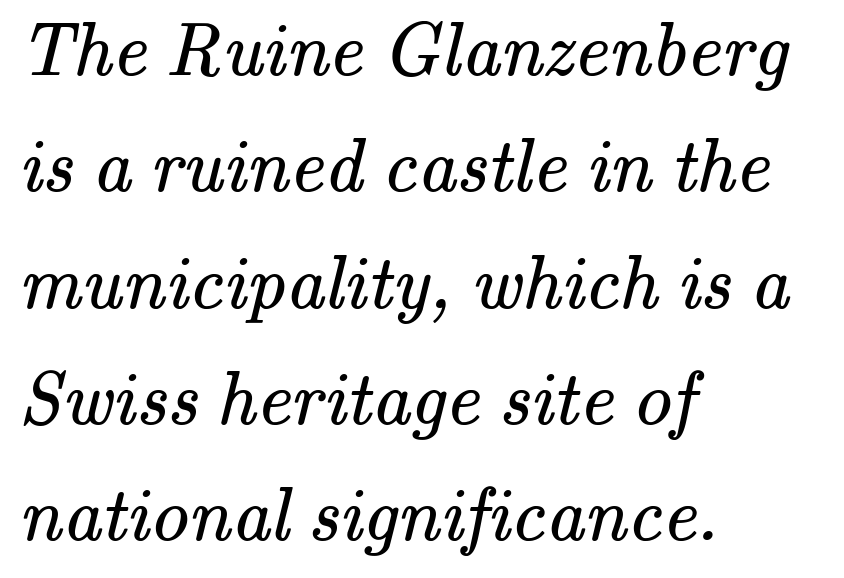
Leading: standard. The area under the type is left untouched. Is the letter spacing exaggerated? No — it looks like the ordinary default. Teacher's note: observe the even left margin — that is flush-left alignment. The typeface has the unassuming heft of standard copy or less. Varying glyph widths throughout — classic text-font behaviour.
